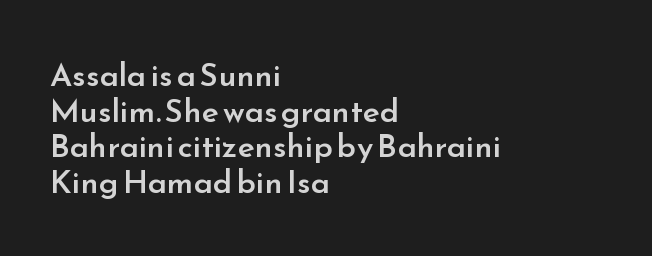
The text was rendered using a sans face with plain stroke endings. Glyph-to-glyph distance matches everyday printed text. The rendering anchors every line to the left-hand side. Quick note: interline space is minimal. The type sits square on the baseline with zero lean. Look at the stroke-to-counter ratio: somewhat heavy, a semibold.
